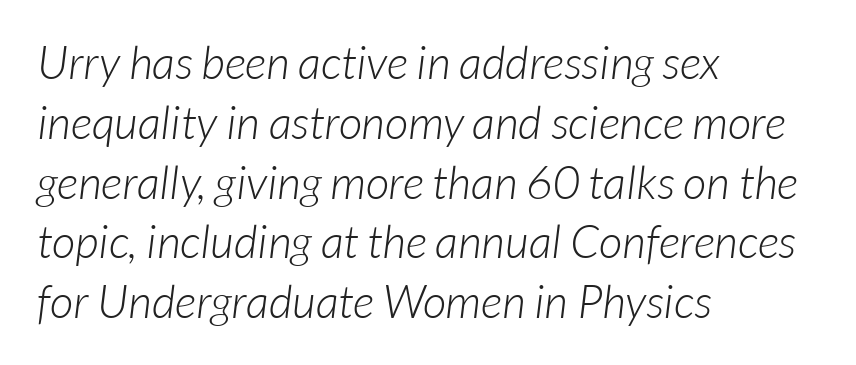
The image shows 46 px light sans-serif type; set left-aligned, normal line spacing (1.3x), normal letter spacing, not underlined; low stroke contrast and a medium x-height.
